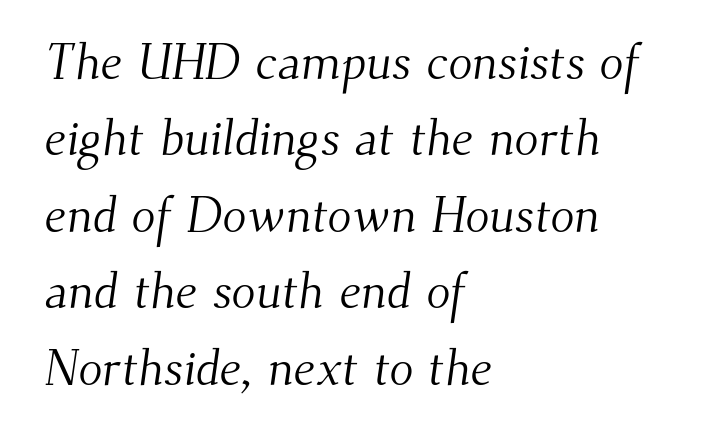
{"serif": "yes", "bold": "no", "weight": "light", "width": "normal", "stroke_contrast": "medium", "x_height": "small", "monospaced": "no", "underline": "no", "align": "left", "line_spacing": "normal", "line_spacing_ratio": 1.53, "letter_spacing": "normal", "letter_spacing_em": 0.0, "glyph_px": 50}
